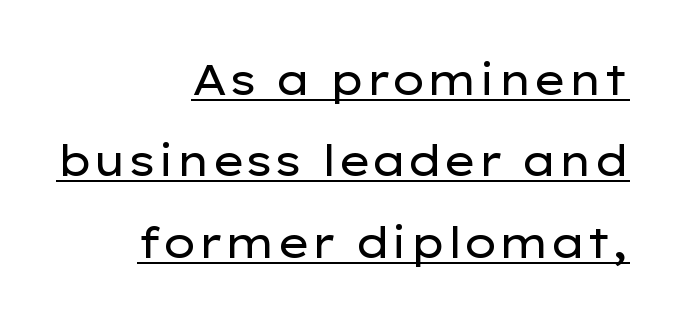
Are there feet on the stems? There aren't — it's a sans. Heft: none added — not bold. The lines are quadded right. There is no visible air inserted between adjacent glyphs. A rule runs beneath these lines of type. The specimen reads as upright at a glance.
